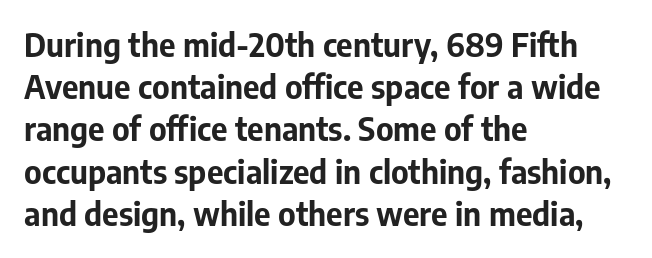
Q: Is the text bold? A: Yes.
Q: Is the text italic (slanted)? A: No, it is upright.
Q: Is the typeface a serif or a sans-serif typeface? A: Sans-serif.
Q: Is the text underlined? A: No.
Q: How is the paragraph aligned? A: Left-aligned.
Q: Is the spacing between letters normal or unusually wide? A: Normal.
Q: Is the spacing between lines tight, normal or loose? A: Normal.
Q: Width (condensed, normal, or wide)? A: Normal.
Q: Stroke contrast? A: Low.
Q: x-height? A: Medium.
Q: Monospaced? A: No.
